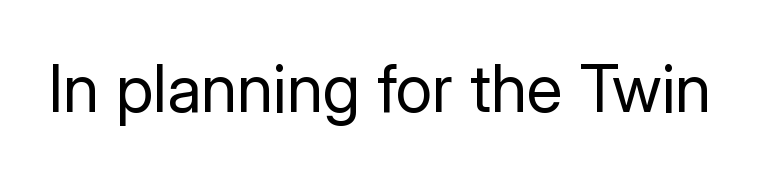
The image shows 66 px regular-weight sans-serif type, upright; set normal letter spacing, not underlined; low stroke contrast and a medium x-height.
